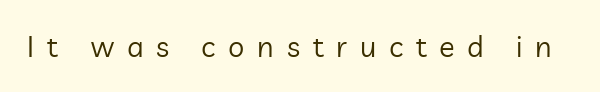
The image shows 29 px regular-weight sans-serif type, upright; set unusually wide letter spacing (+0.44 em), not underlined; low stroke contrast and a medium x-height.
